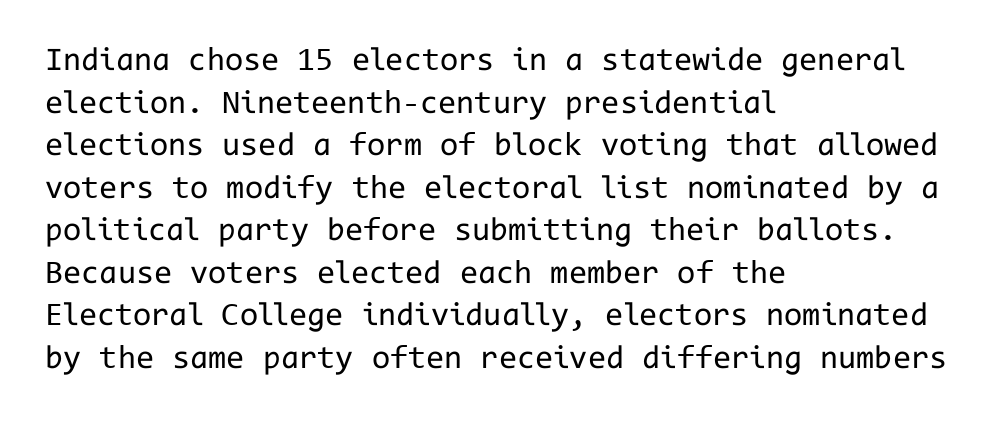
The image shows 33 px regular-weight sans-serif type, upright, monospaced; set left-aligned, normal line spacing (1.29x), normal letter spacing, not underlined; low stroke contrast and a medium x-height.
